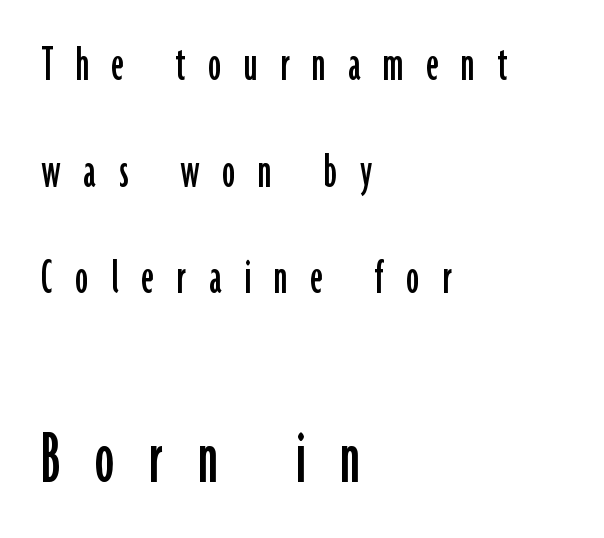
The image shows 78 px condensed sans-serif type, upright; set left-aligned, loose line spacing (2.05x), unusually wide letter spacing (+0.44 em), not underlined; the second (bottom) block is 1.5x larger; low stroke contrast and a medium x-height.
